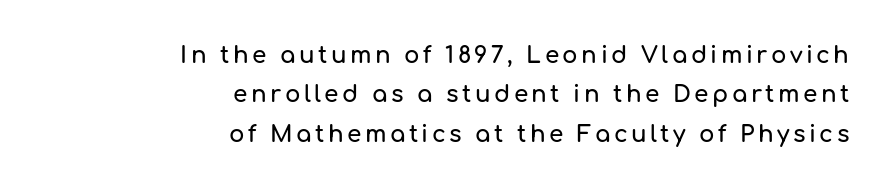
Only glyphs here, with clear space below each row. A student would call this right alignment; a typographer would say flush right, rag left. This sample uses an upright cut, with every glyph sitting square on the baseline.
